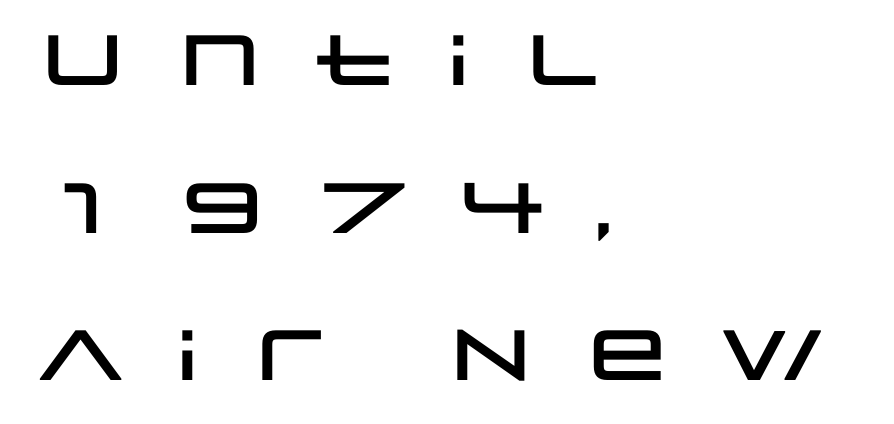
{"serif": "no", "italic": "no", "width": "wide", "stroke_contrast": "low", "x_height": "large", "monospaced": "no", "underline": "no", "align": "left", "line_spacing": "loose", "line_spacing_ratio": 2.08, "letter_spacing": "wide", "letter_spacing_em": 0.41, "glyph_px": 71}
